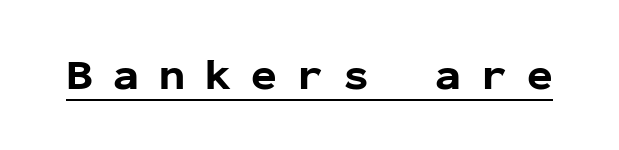
The image shows 43 px bold sans-serif type, upright, monospaced; set unusually wide letter spacing (+0.47 em), underlined; low stroke contrast and a medium x-height.
